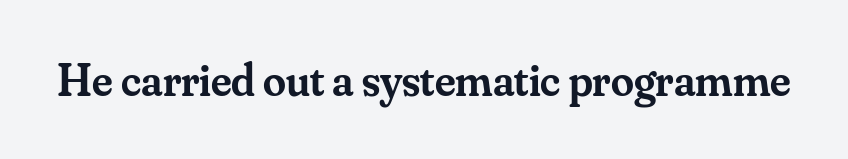
The image shows 46 px semibold serif type, upright; set normal letter spacing, not underlined; medium stroke contrast and a small x-height.
